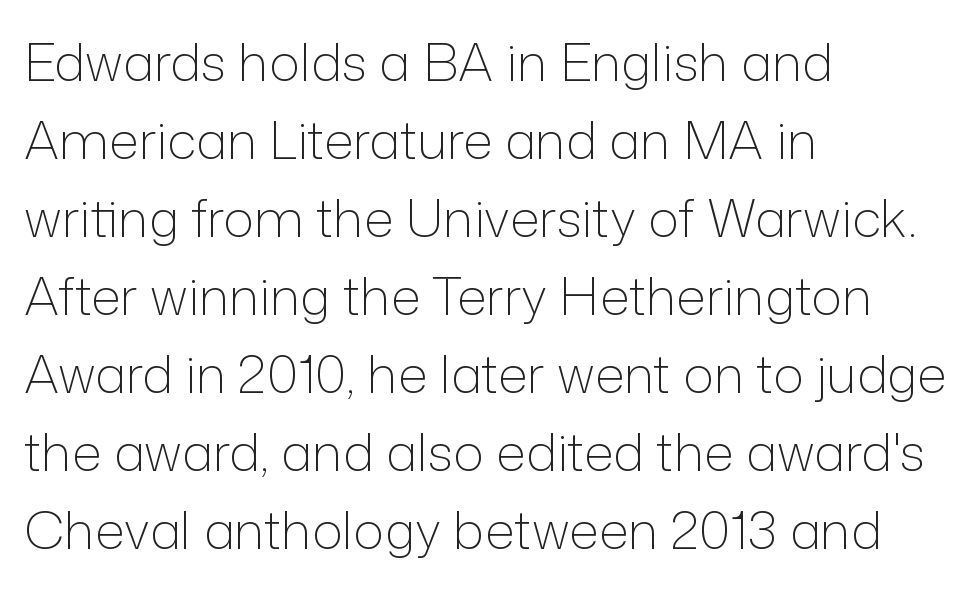
Q: Is the text bold? A: No.
Q: Is the text italic (slanted)? A: No, it is upright.
Q: Is the typeface a serif or a sans-serif typeface? A: Sans-serif.
Q: Is the text underlined? A: No.
Q: How is the paragraph aligned? A: Left-aligned.
Q: Is the spacing between letters normal or unusually wide? A: Normal.
Q: Is the spacing between lines tight, normal or loose? A: Normal.
Q: Width (condensed, normal, or wide)? A: Normal.
Q: Stroke contrast? A: Low.
Q: x-height? A: Medium.
Q: Monospaced? A: No.
